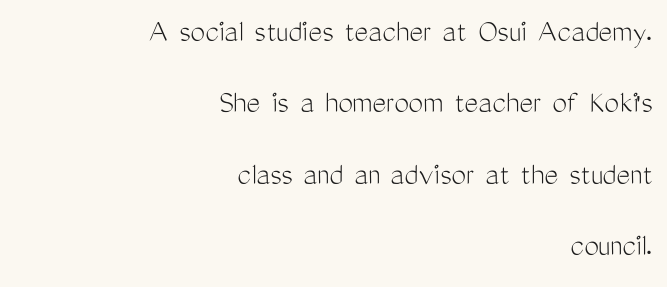
Q: Is the text bold? A: No.
Q: Is the text italic (slanted)? A: No, it is upright.
Q: Is the typeface a serif or a sans-serif typeface? A: Sans-serif.
Q: Is the text underlined? A: No.
Q: How is the paragraph aligned? A: Right-aligned.
Q: Is the spacing between letters normal or unusually wide? A: Normal.
Q: Is the spacing between lines tight, normal or loose? A: Loose.
Q: Width (condensed, normal, or wide)? A: Condensed.
Q: Stroke contrast? A: Medium.
Q: x-height? A: Medium.
Q: Monospaced? A: No.
